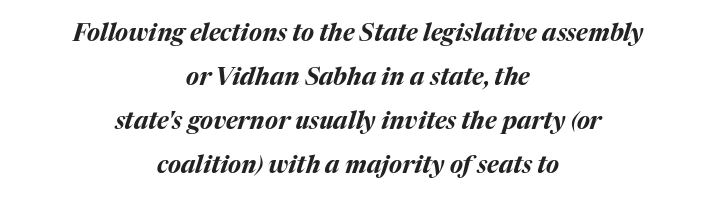
Q: Is the text bold? A: Yes.
Q: Is the text italic (slanted)? A: Yes, it leans right by about 17 degrees.
Q: Is the text underlined? A: No.
Q: How is the paragraph aligned? A: Centered.
Q: Is the spacing between letters normal or unusually wide? A: Normal.
